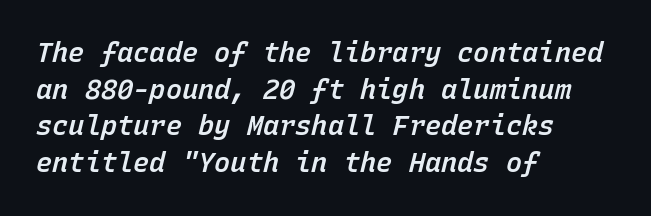
Q: Is the text bold? A: Semi-bold.
Q: Is the text italic (slanted)? A: Yes, it leans right by about 15 degrees.
Q: Is the text underlined? A: No.
Q: How is the paragraph aligned? A: Left-aligned.
Q: Is the spacing between letters normal or unusually wide? A: Normal.
Q: Is the spacing between lines tight, normal or loose? A: Normal.
